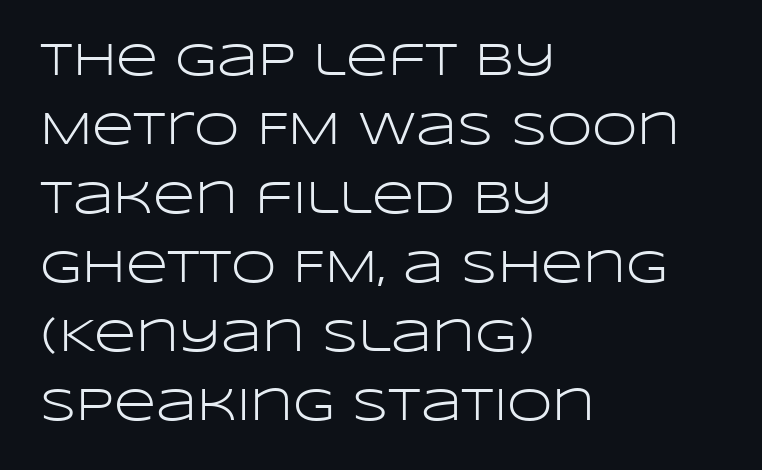
Q: Is the text bold? A: No.
Q: Is the text italic (slanted)? A: No, it is upright.
Q: Is the typeface a serif or a sans-serif typeface? A: Sans-serif.
Q: Is the text underlined? A: No.
Q: How is the paragraph aligned? A: Left-aligned.
Q: Is the spacing between letters normal or unusually wide? A: Normal.
Q: Is the spacing between lines tight, normal or loose? A: Normal.
Q: Width (condensed, normal, or wide)? A: Wide.
Q: Stroke contrast? A: Low.
Q: x-height? A: Large.
Q: Monospaced? A: No.
